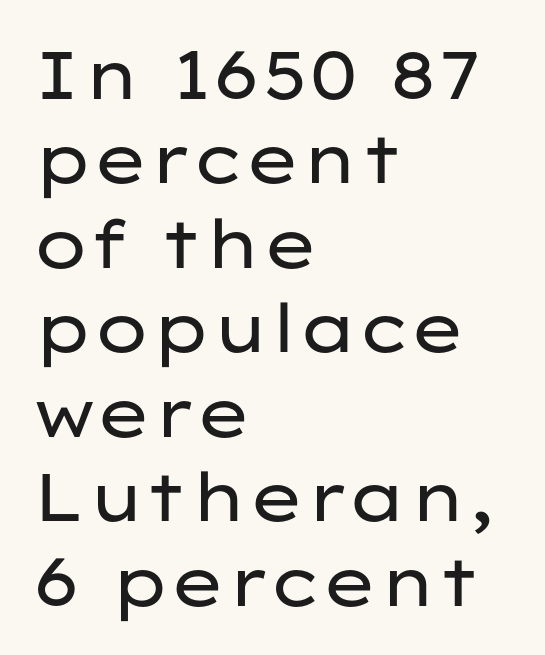
Inter-character spacing is left at the font's built-in metrics. Any mark beneath the type? The region is blank. One-word summary of the alignment: left. Here the designer chose a conventional face with non-uniform glyph widths.
